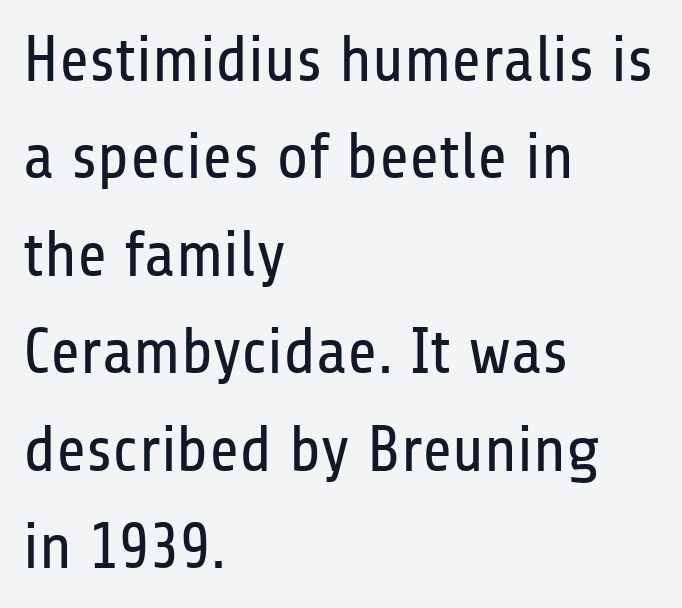
Q: Is the text bold? A: No.
Q: Is the text italic (slanted)? A: No, it is upright.
Q: Is the typeface a serif or a sans-serif typeface? A: Sans-serif.
Q: Is the text underlined? A: No.
Q: How is the paragraph aligned? A: Left-aligned.
Q: Is the spacing between letters normal or unusually wide? A: Normal.
Q: Is the spacing between lines tight, normal or loose? A: Normal.
Q: Width (condensed, normal, or wide)? A: Condensed.
Q: Stroke contrast? A: Low.
Q: x-height? A: Medium.
Q: Monospaced? A: No.
